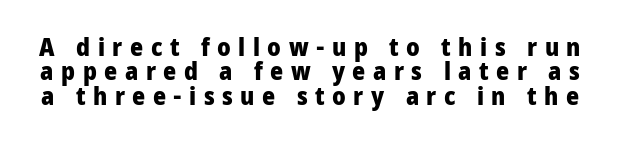
The image shows 25 px bold type, upright; set tight line spacing (0.98x), unusually wide letter spacing (+0.3 em), not underlined.
